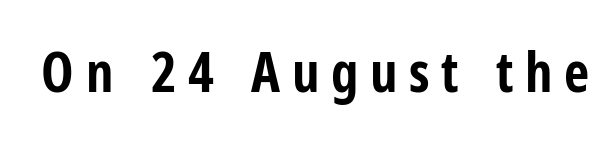
Q: Is the text bold? A: Yes.
Q: Is the text italic (slanted)? A: No, it is upright.
Q: Is the typeface a serif or a sans-serif typeface? A: Sans-serif.
Q: Is the text underlined? A: No.
Q: Is the spacing between letters normal or unusually wide? A: Unusually wide.
Q: Width (condensed, normal, or wide)? A: Condensed.
Q: Stroke contrast? A: Low.
Q: x-height? A: Medium.
Q: Monospaced? A: No.
